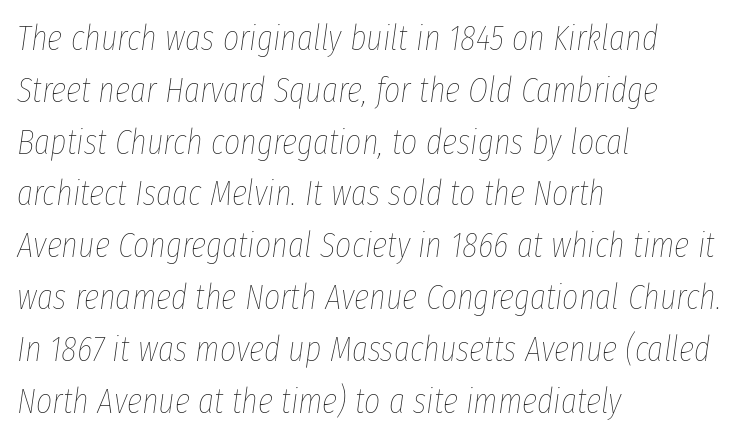
The image shows 35 px thin, condensed type, italic (leaning right); set left-aligned, normal line spacing (1.48x), normal letter spacing, not underlined; low stroke contrast and a medium x-height.
